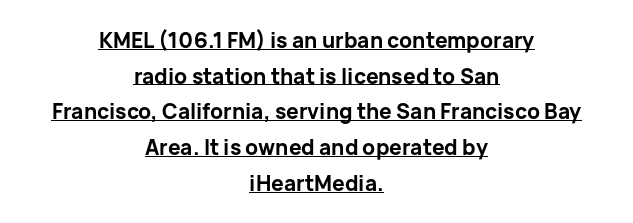
The image shows 21 px bold type, upright; set centered, normal line spacing (1.7x), normal letter spacing, underlined.
